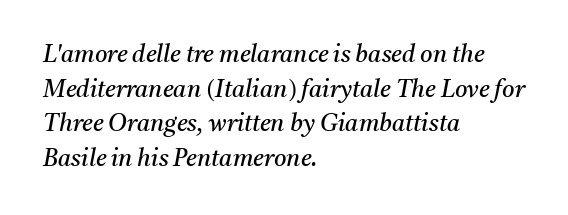
{"italic": "yes", "lean": "right", "slant_degrees": 11, "bold": "no", "underline": "no", "align": "left", "line_spacing": "normal", "line_spacing_ratio": 1.44, "letter_spacing": "normal", "letter_spacing_em": 0.0, "glyph_px": 24}
